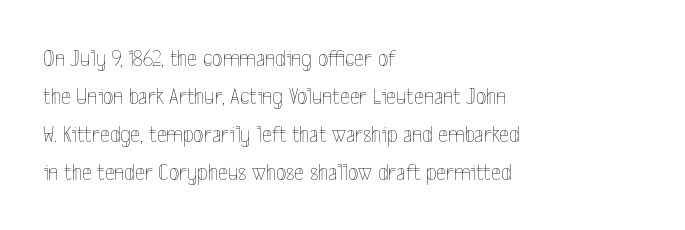
Q: Is the text bold? A: No.
Q: Is the text italic (slanted)? A: No, it is upright.
Q: Is the text underlined? A: No.
Q: How is the paragraph aligned? A: Left-aligned.
Q: Is the spacing between letters normal or unusually wide? A: Normal.
Q: Is the spacing between lines tight, normal or loose? A: Normal.
